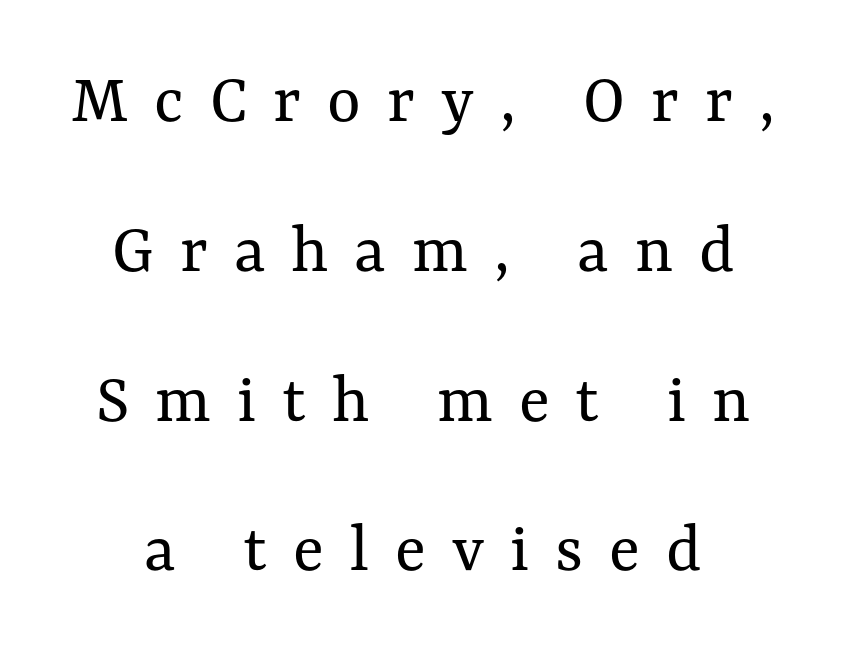
Q: Is the text bold? A: No.
Q: Is the text italic (slanted)? A: No, it is upright.
Q: Is the text underlined? A: No.
Q: How is the paragraph aligned? A: Centered.
Q: Is the spacing between letters normal or unusually wide? A: Unusually wide.
Q: Is the spacing between lines tight, normal or loose? A: Loose.
Q: Width (condensed, normal, or wide)? A: Normal.
Q: Stroke contrast? A: Medium.
Q: x-height? A: Medium.
Q: Monospaced? A: No.
